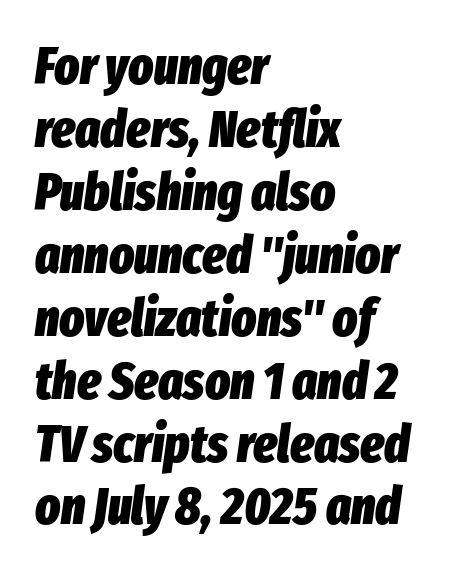
The image shows 52 px heavy, condensed type, italic (leaning right); set left-aligned, line spacing 1.21x, normal letter spacing, not underlined; low stroke contrast and a medium x-height.
